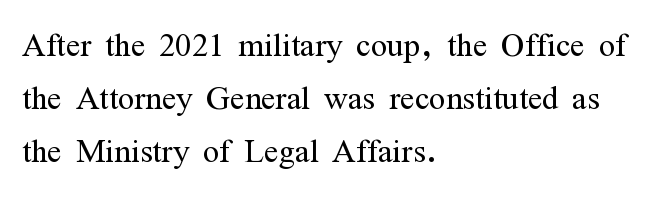
Beneath every word, the page is bare. Are there feet on the stems? There are — it's a serif. Is this a fixed-width face? No — the glyphs have proportional, varying widths. Standard letterfit; no display-style spreading of the glyphs.
